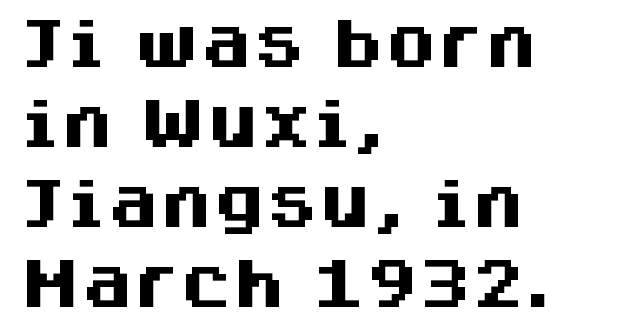
{"serif": "no", "italic": "no", "bold": "yes", "weight": "heavy", "width": "normal", "stroke_contrast": "medium", "x_height": "large", "monospaced": "no", "underline": "no", "align": "left", "line_spacing": "normal", "line_spacing_ratio": 1.51, "letter_spacing": "normal", "letter_spacing_em": 0.0, "glyph_px": 53}
